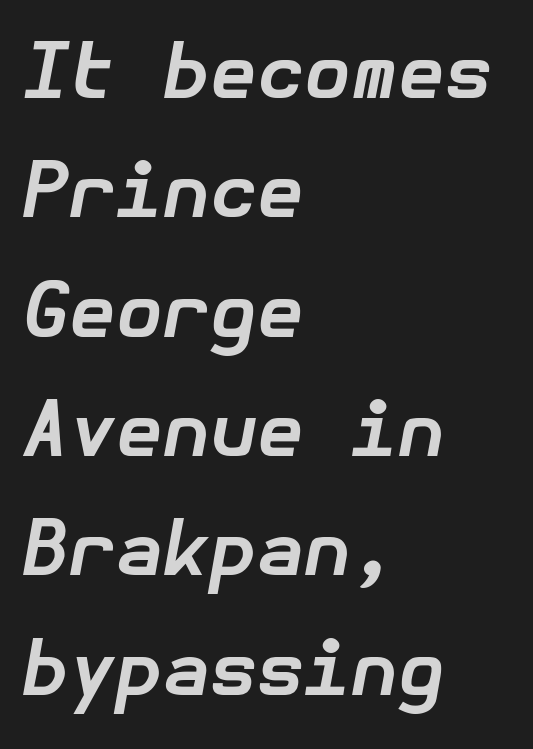
Is the type slanted? Yes — the strokes lean at a clear angle. Strong, thick strokes mark this as bold type. Here the glyphs are tracked normally, forming tight word shapes. Vertical spacing — default. Check the space under the baseline: it is left empty. The lines are quadded left.
